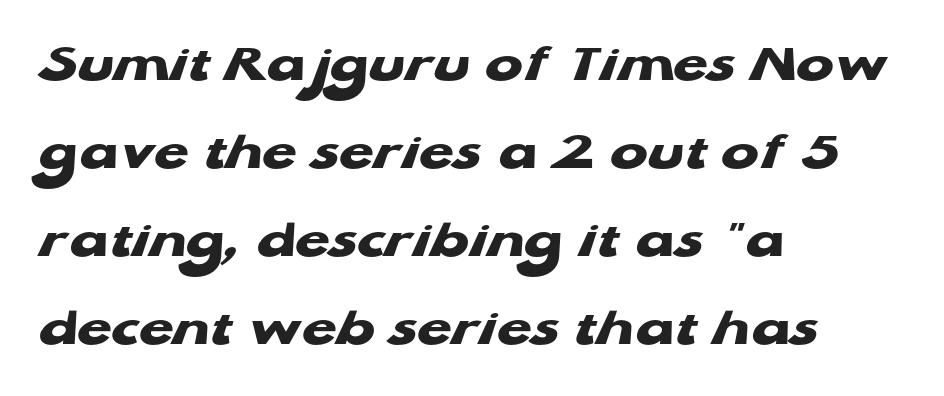
The setting favours the left margin, as ordinary paragraphs usually do. You can tell from the bare stems that sans-serif type was used. The letters advance in unequal steps, a hallmark of proportional type. Caption: bold face, heavy strokes. Is there much room between lines? A standard amount, neither cramped nor airy.
